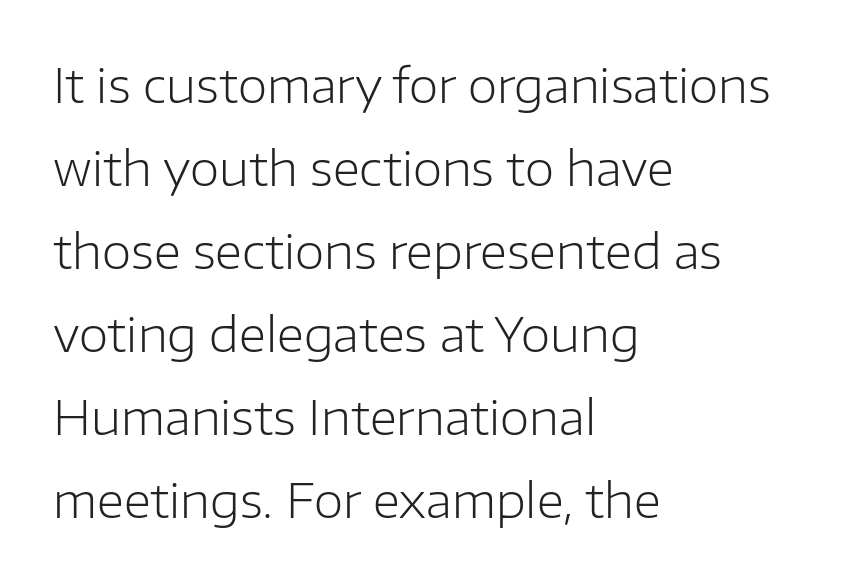
{"serif": "no", "italic": "no", "bold": "no", "weight": "light", "width": "normal", "stroke_contrast": "low", "x_height": "medium", "monospaced": "no", "underline": "no", "align": "left", "line_spacing_ratio": 1.73, "letter_spacing": "normal", "letter_spacing_em": 0.0, "glyph_px": 48}
